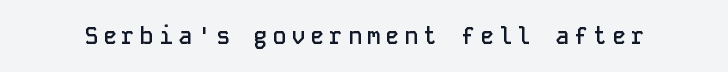
{"italic": "no", "bold": "semi", "underline": "no", "letter_spacing": "wide", "letter_spacing_em": 0.22, "glyph_px": 23}
